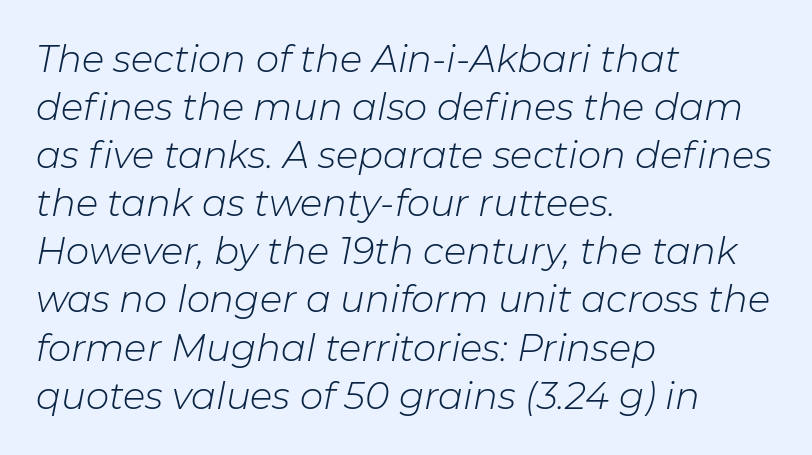
Q: Is the text bold? A: No.
Q: Is the text italic (slanted)? A: Yes, it leans right by about 11 degrees.
Q: Is the text underlined? A: No.
Q: How is the paragraph aligned? A: Left-aligned.
Q: Is the spacing between letters normal or unusually wide? A: Normal.
Q: Is the spacing between lines tight, normal or loose? A: Normal.
Q: Width (condensed, normal, or wide)? A: Normal.
Q: Stroke contrast? A: Low.
Q: x-height? A: Medium.
Q: Monospaced? A: No.
